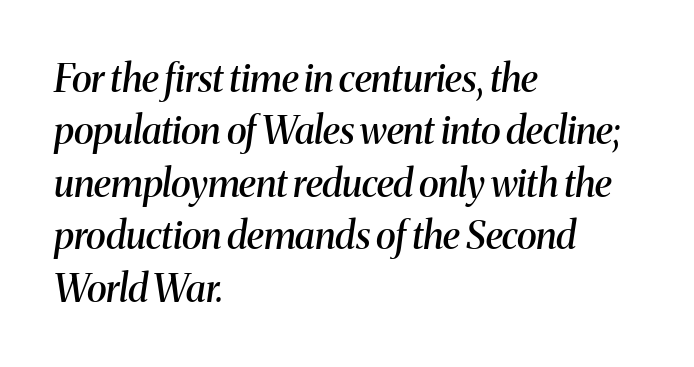
{"serif": "yes", "italic": "yes", "lean": "right", "slant_degrees": 8, "bold": "semi", "weight": "semibold", "width": "normal", "stroke_contrast": "medium", "x_height": "medium", "monospaced": "no", "underline": "no", "align": "left", "line_spacing": "normal", "line_spacing_ratio": 1.38, "letter_spacing": "normal", "letter_spacing_em": 0.0, "glyph_px": 38}
